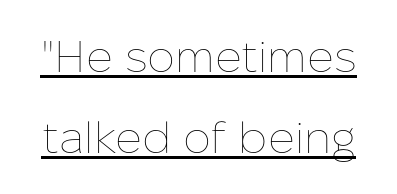
{"italic": "no", "bold": "no", "weight": "thin", "width": "normal", "stroke_contrast": "low", "x_height": "medium", "monospaced": "no", "underline": "yes", "line_spacing_ratio": 1.84, "letter_spacing": "normal", "letter_spacing_em": 0.0, "glyph_px": 44}
